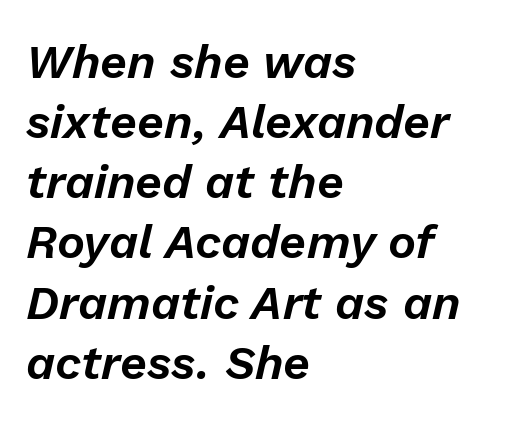
{"italic": "yes", "lean": "right", "slant_degrees": 13, "width": "normal", "stroke_contrast": "low", "x_height": "medium", "monospaced": "no", "underline": "no", "align": "left", "line_spacing": "normal", "line_spacing_ratio": 1.28, "letter_spacing": "normal", "letter_spacing_em": 0.0, "glyph_px": 47}
